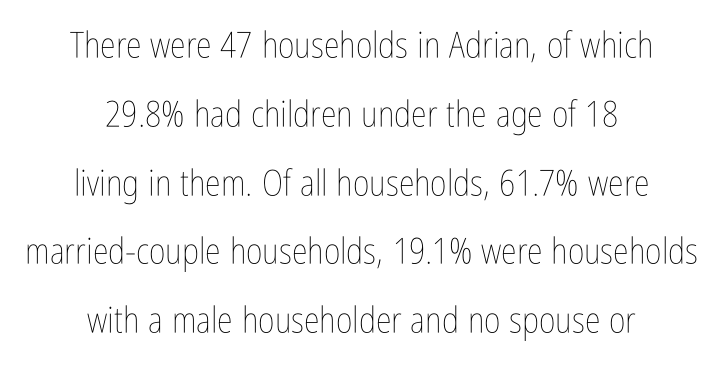
Regarding leading, the lines here are spaced well apart. One-word summary of the alignment: center. The typesetting does not lean heavy: it is not bold. Glyph-to-glyph distance matches everyday printed text. Glance below the letters and you will spot only blank space.
